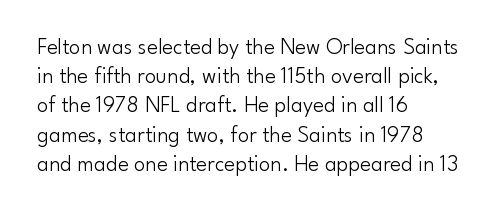
The image shows 23 px text type, upright; set left-aligned, normal line spacing (1.27x), normal letter spacing, not underlined.
